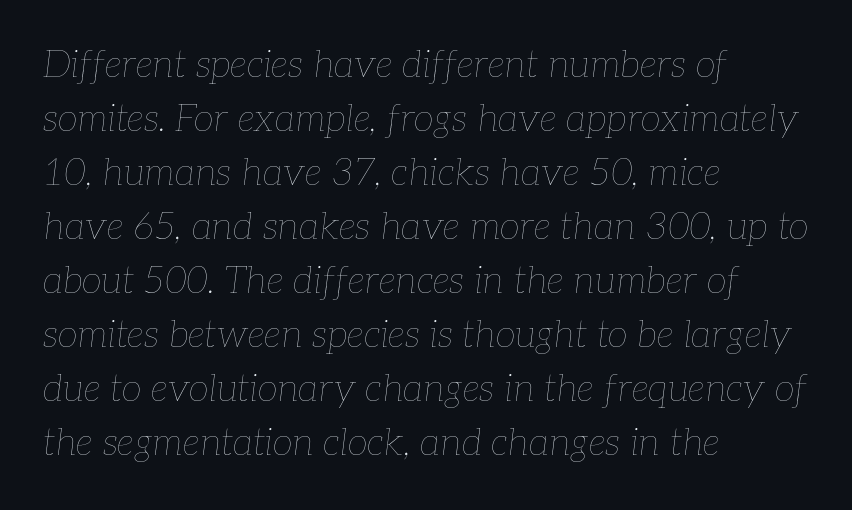
No heavy texture on the line: the type isn't bold. Compared with ordinary roman type, these characters are visibly tilted. Each line starts at the same left margin while the right side varies. One glance says typical: line gaps are just what's usual.
